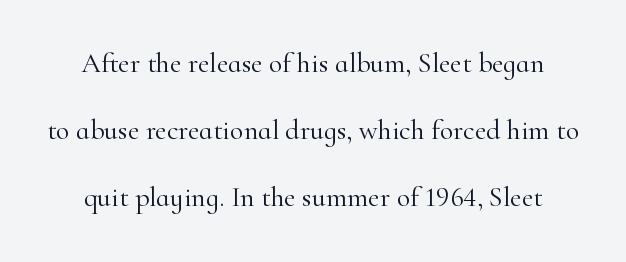
The image shows 28 px light serif type, upright; set loose line spacing (2.4x), normal letter spacing, not underlined; high stroke contrast and a small x-height.
